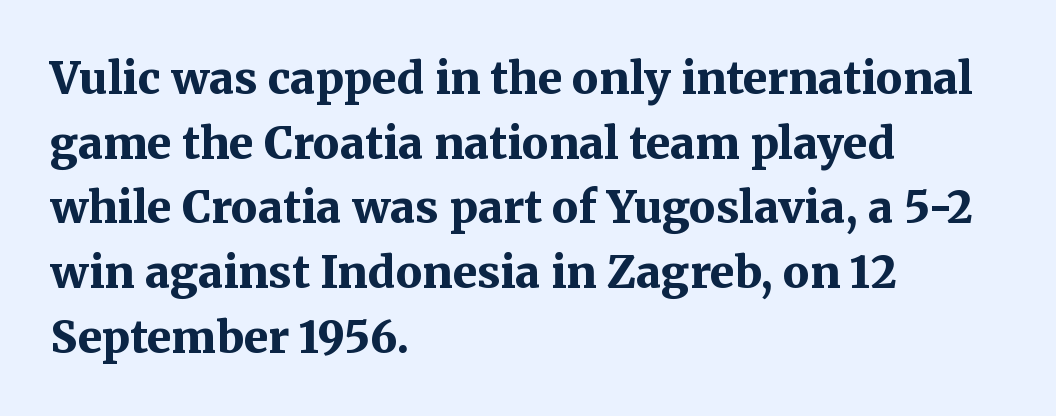
Q: Is the text bold? A: Yes.
Q: Is the text italic (slanted)? A: No, it is upright.
Q: Is the typeface a serif or a sans-serif typeface? A: Serif.
Q: Is the text underlined? A: No.
Q: How is the paragraph aligned? A: Left-aligned.
Q: Is the spacing between letters normal or unusually wide? A: Normal.
Q: Is the spacing between lines tight, normal or loose? A: Normal.
Q: Width (condensed, normal, or wide)? A: Normal.
Q: Stroke contrast? A: Medium.
Q: x-height? A: Medium.
Q: Monospaced? A: No.
